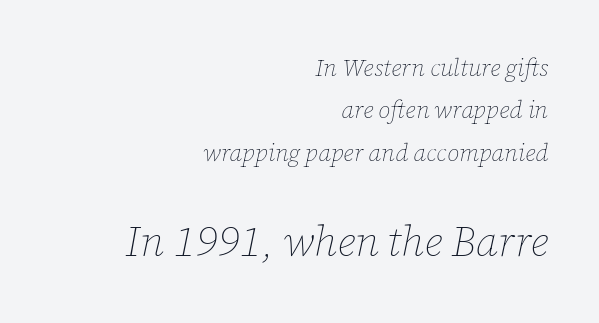
The image shows 42 px thin type, italic (leaning right); set right-aligned, line spacing 1.77x, normal letter spacing, not underlined; the second (bottom) block is 1.75x larger; low stroke contrast and a medium x-height.
